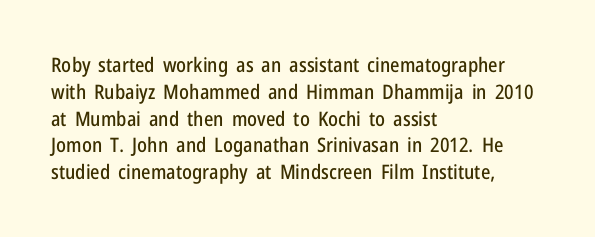
{"italic": "no", "underline": "no", "align": "left", "line_spacing": "normal", "line_spacing_ratio": 1.34, "letter_spacing": "normal", "letter_spacing_em": 0.0, "glyph_px": 20}
